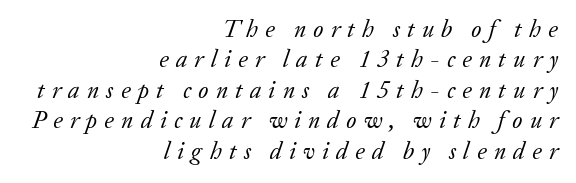
Q: Is the text bold? A: No.
Q: Is the text italic (slanted)? A: Yes, it leans right by about 20 degrees.
Q: Is the text underlined? A: No.
Q: How is the paragraph aligned? A: Right-aligned.
Q: Is the spacing between letters normal or unusually wide? A: Unusually wide.
Q: Is the spacing between lines tight, normal or loose? A: Normal.
